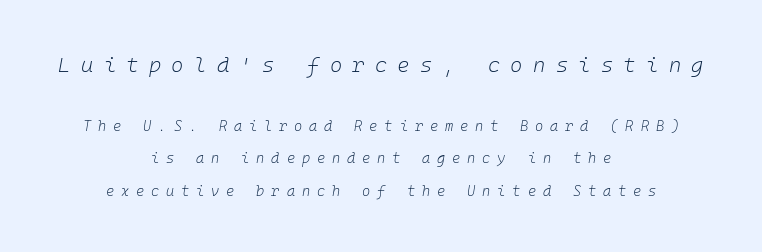
The image shows 21 px text type, italic (leaning right); set centered, loose line spacing (2.33x), unusually wide letter spacing (+0.49 em), not underlined; the first (top) block is 1.5x larger.
